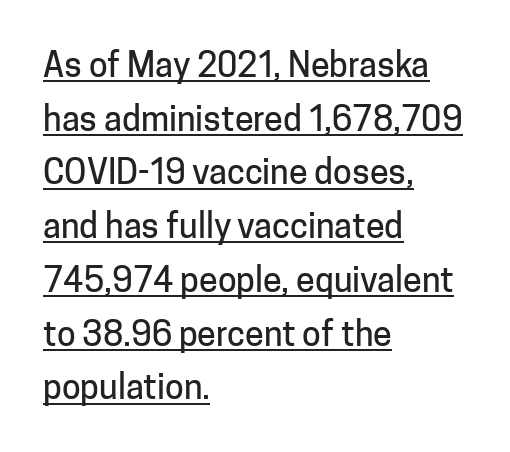
The image shows 34 px sans-serif type, upright; set left-aligned, normal line spacing (1.58x), normal letter spacing, underlined; low stroke contrast and a medium x-height.
